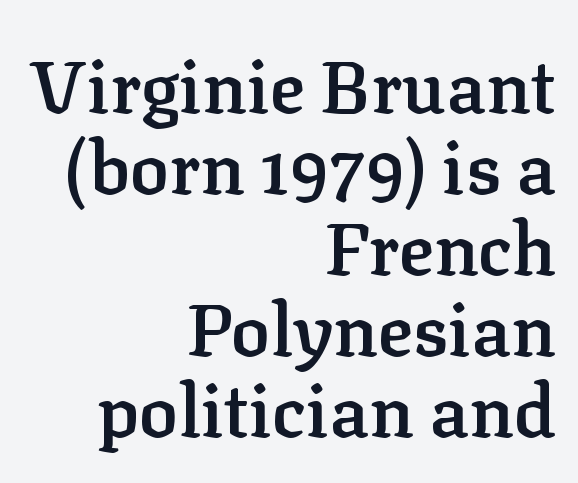
The image shows 73 px semibold serif type, upright; set right-aligned, tight line spacing (1.11x), normal letter spacing, not underlined; low stroke contrast and a medium x-height.
